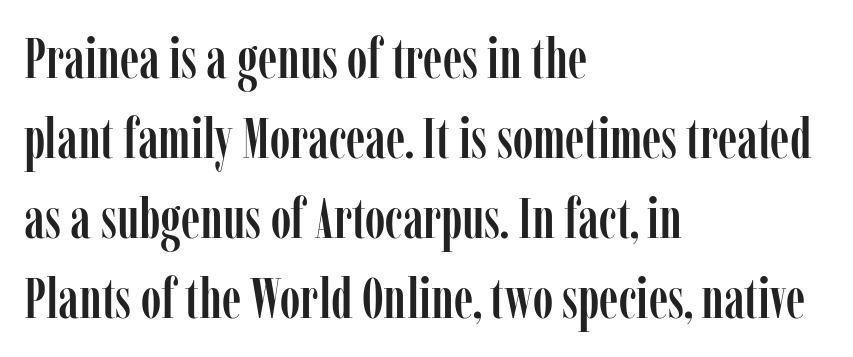
{"serif": "yes", "italic": "no", "width": "condensed", "stroke_contrast": "low", "x_height": "medium", "monospaced": "no", "underline": "no", "align": "left", "line_spacing": "normal", "line_spacing_ratio": 1.43, "letter_spacing": "normal", "letter_spacing_em": 0.0, "glyph_px": 56}
